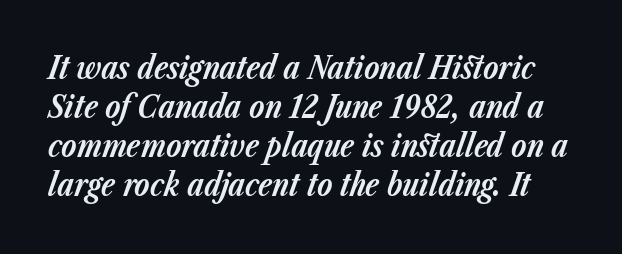
Regular leading. Nothing unusual about the tracking: characters are spaced as the font intends. The strokes are fattened all the way to bold. The rendering uses natural spacing where letterforms have individual widths.
